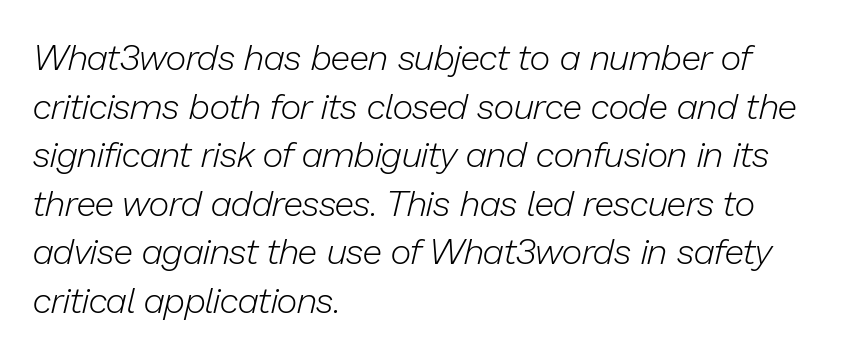
{"italic": "yes", "lean": "right", "slant_degrees": 13, "bold": "no", "weight": "light", "width": "normal", "stroke_contrast": "low", "x_height": "medium", "monospaced": "no", "underline": "no", "align": "left", "line_spacing": "normal", "line_spacing_ratio": 1.35, "letter_spacing": "normal", "letter_spacing_em": 0.0, "glyph_px": 36}
